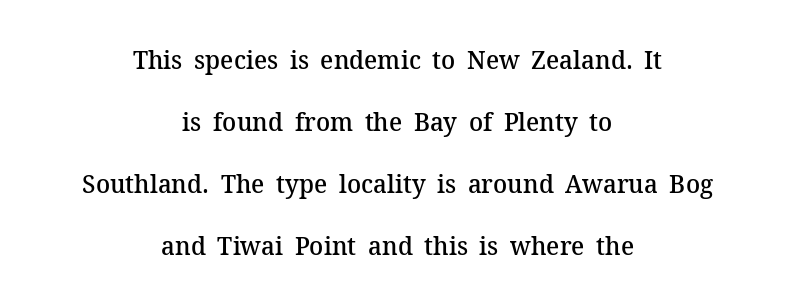
The image shows 26 px text type, upright; set centered, loose line spacing (2.39x), normal letter spacing, not underlined.
